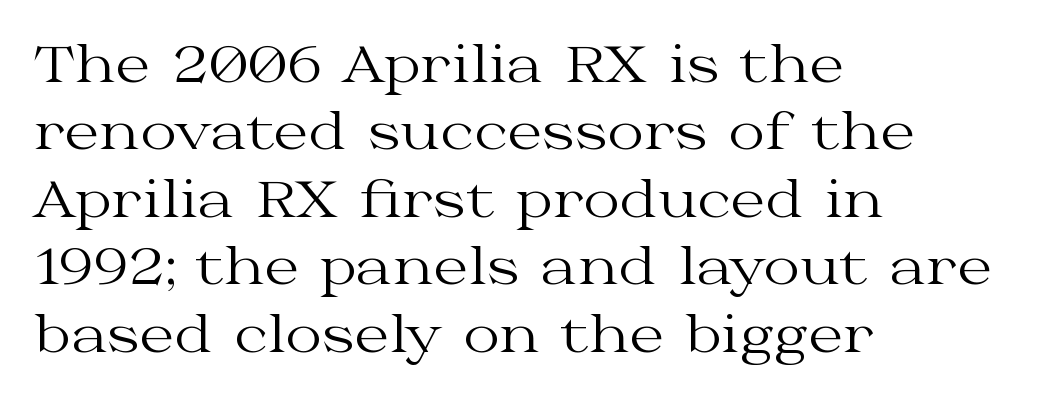
Horizontally, the lines are justified to the leading edge only. A clean baseline with only descenders dipping below it. Vertical stems look standard width or narrower in stroke. Each word holds together tightly as a unit, with standard inter-letter gaps.
